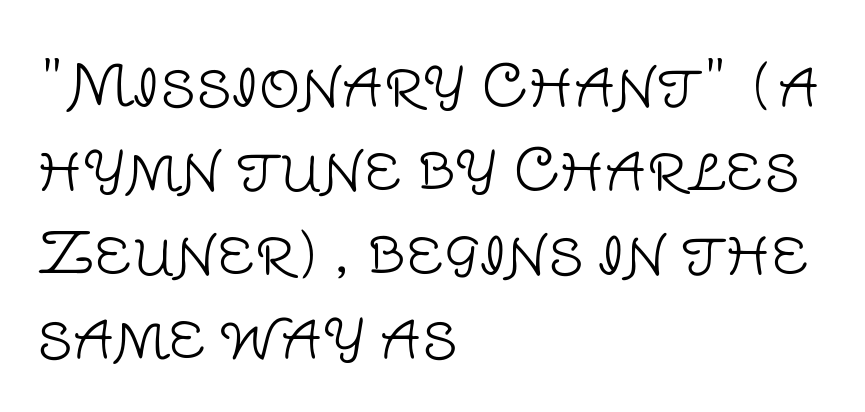
{"serif": "no", "bold": "no", "weight": "light", "width": "normal", "stroke_contrast": "low", "x_height": "large", "monospaced": "no", "underline": "no", "align": "left", "line_spacing": "normal", "line_spacing_ratio": 1.45, "letter_spacing": "normal", "letter_spacing_em": 0.0, "glyph_px": 58}
